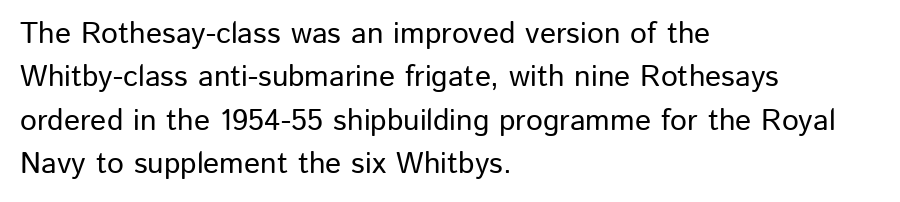
Q: Is the text italic (slanted)? A: No, it is upright.
Q: Is the typeface a serif or a sans-serif typeface? A: Sans-serif.
Q: Is the text underlined? A: No.
Q: How is the paragraph aligned? A: Left-aligned.
Q: Is the spacing between letters normal or unusually wide? A: Normal.
Q: Is the spacing between lines tight, normal or loose? A: Normal.
Q: Width (condensed, normal, or wide)? A: Normal.
Q: Stroke contrast? A: Low.
Q: x-height? A: Medium.
Q: Monospaced? A: No.
